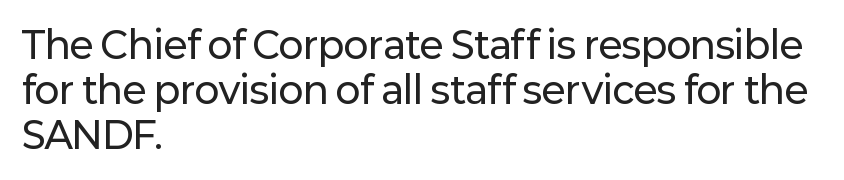
{"serif": "no", "italic": "no", "width": "normal", "stroke_contrast": "low", "x_height": "medium", "monospaced": "no", "underline": "no", "align": "left", "line_spacing_ratio": 1.22, "letter_spacing": "normal", "letter_spacing_em": 0.0, "glyph_px": 37}
